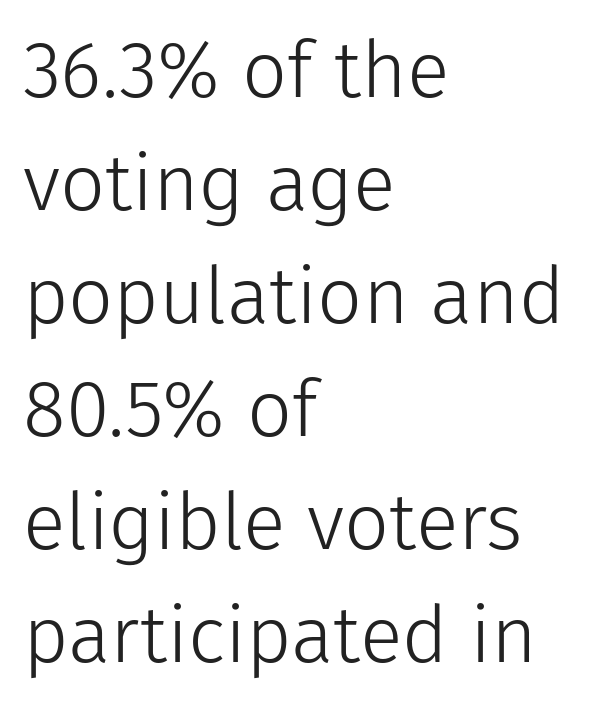
Q: Is the text bold? A: No.
Q: Is the text italic (slanted)? A: No, it is upright.
Q: Is the typeface a serif or a sans-serif typeface? A: Sans-serif.
Q: Is the text underlined? A: No.
Q: How is the paragraph aligned? A: Left-aligned.
Q: Is the spacing between letters normal or unusually wide? A: Normal.
Q: Is the spacing between lines tight, normal or loose? A: Normal.
Q: Width (condensed, normal, or wide)? A: Normal.
Q: Stroke contrast? A: Low.
Q: x-height? A: Medium.
Q: Monospaced? A: No.
